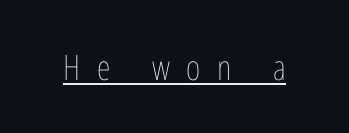
Q: Is the text bold? A: No.
Q: Is the text italic (slanted)? A: No, it is upright.
Q: Is the text underlined? A: Yes.
Q: Is the spacing between letters normal or unusually wide? A: Unusually wide.
Q: Width (condensed, normal, or wide)? A: Condensed.
Q: Stroke contrast? A: Low.
Q: x-height? A: Medium.
Q: Monospaced? A: No.
